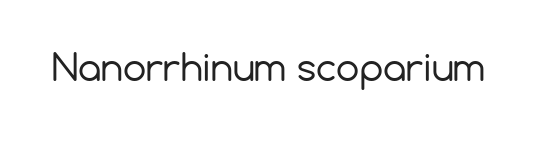
The image shows 37 px regular-weight sans-serif type, upright; set normal letter spacing, not underlined; low stroke contrast and a medium x-height.
